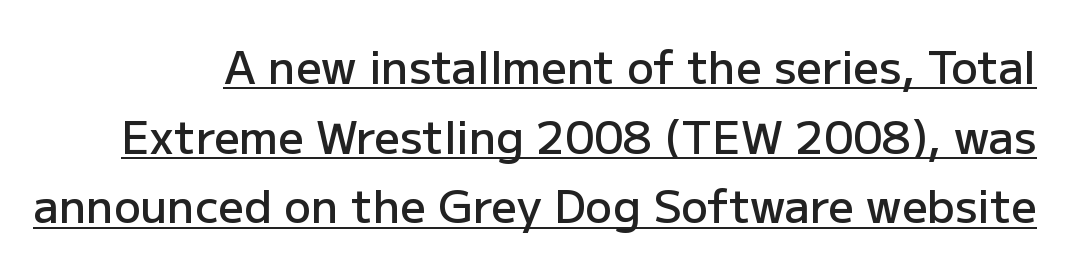
Q: Is the text bold? A: Semi-bold.
Q: Is the text italic (slanted)? A: No, it is upright.
Q: Is the typeface a serif or a sans-serif typeface? A: Sans-serif.
Q: Is the text underlined? A: Yes.
Q: Is the spacing between letters normal or unusually wide? A: Normal.
Q: Is the spacing between lines tight, normal or loose? A: Normal.
Q: Width (condensed, normal, or wide)? A: Normal.
Q: Stroke contrast? A: Low.
Q: x-height? A: Medium.
Q: Monospaced? A: No.
